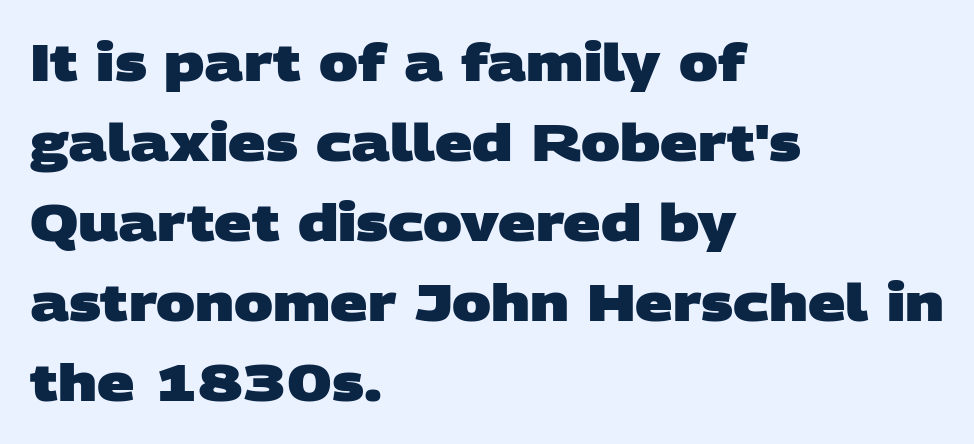
The designer left line spacing at the default. The strip under each line holds only bare page. Letter spacing: default. The letters advance in unequal steps, a hallmark of proportional type. Teacher's note: observe the even left margin — that is flush-left alignment. Observe the absence of serifs on each vertical stroke in this sample.
